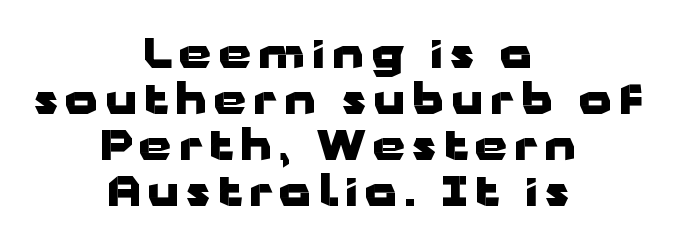
Successive baselines arrive quickly, one right under another. This sample has the flowing, uneven cadence of proportional lettering. On the weight axis this lands at bold, roughly 700. The typeface chosen for these lines omits serifs. Do the letters lean? They stand straight.
